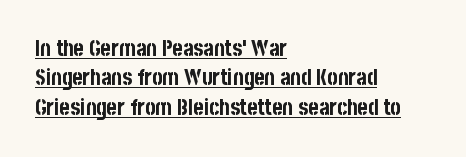
{"italic": "no", "bold": "yes", "underline": "yes", "align": "left", "line_spacing": "normal", "line_spacing_ratio": 1.34, "letter_spacing": "normal", "letter_spacing_em": 0.0, "glyph_px": 22}
